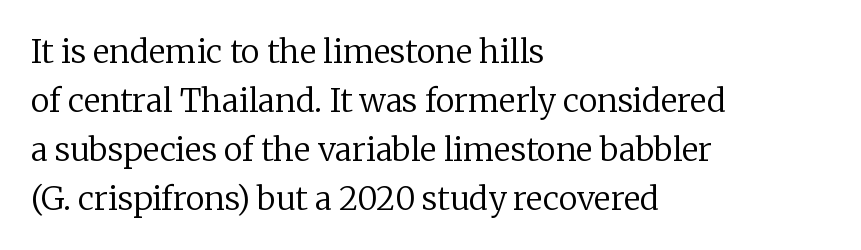
{"serif": "yes", "italic": "no", "bold": "no", "weight": "regular", "width": "normal", "stroke_contrast": "low", "x_height": "medium", "monospaced": "no", "underline": "no", "align": "left", "line_spacing": "normal", "line_spacing_ratio": 1.53, "letter_spacing": "normal", "letter_spacing_em": 0.0, "glyph_px": 32}
